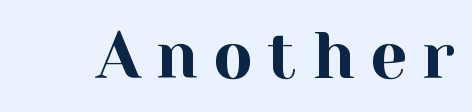
The image shows 65 px serif type, upright; set unusually wide letter spacing (+0.23 em), not underlined; a medium x-height.
